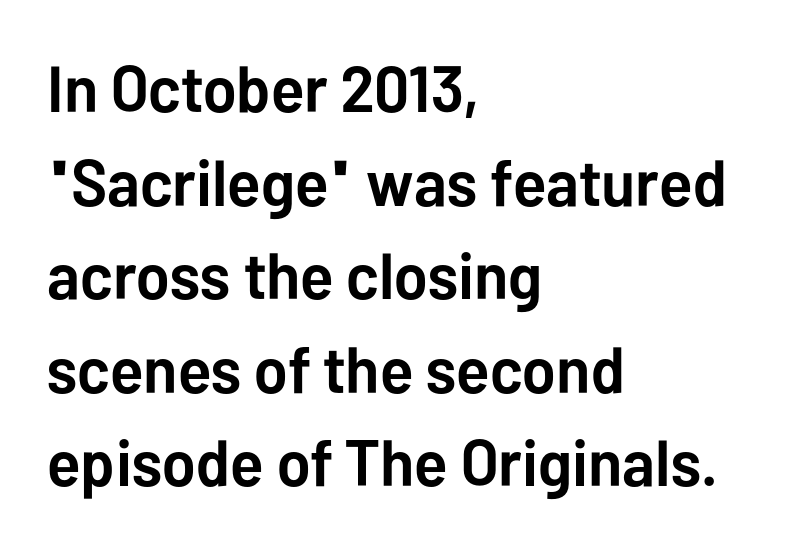
On the weight axis this lands at bold, roughly 700. The lettering stays uniformly vertical, giving the passage a roman look. Nothing sits at the stroke ends, so this counts as sans-serif. The line-height multiplier appears to be the usual default. The tracking reads as untouched default to a designer's eye. These lines are rendered in a variable-pitch font.
